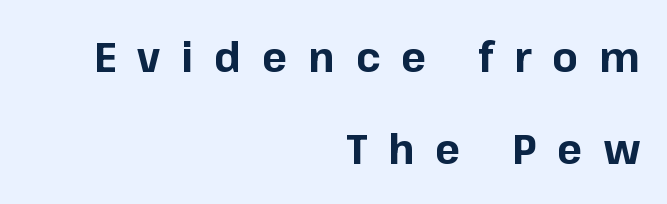
The image shows 42 px bold sans-serif type, upright; set right-aligned, loose line spacing (2.19x), unusually wide letter spacing (+0.5 em), not underlined; low stroke contrast and a medium x-height.
